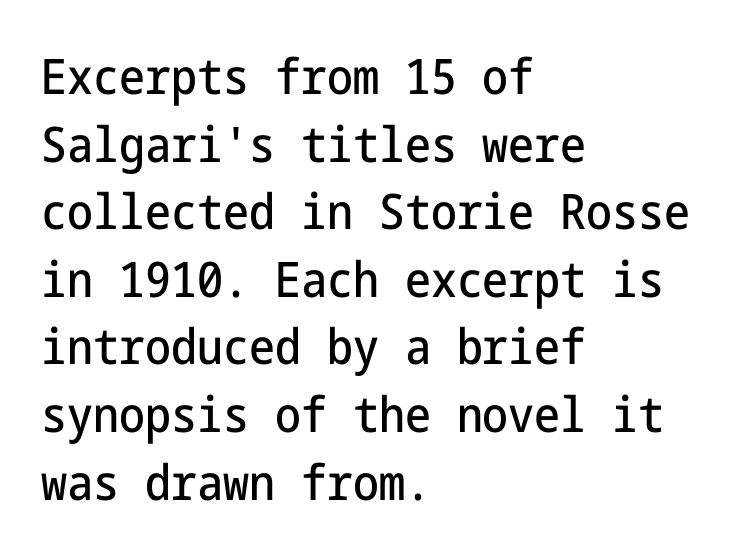
Q: Is the text italic (slanted)? A: No, it is upright.
Q: Is the typeface a serif or a sans-serif typeface? A: Sans-serif.
Q: Is the text underlined? A: No.
Q: How is the paragraph aligned? A: Left-aligned.
Q: Is the spacing between letters normal or unusually wide? A: Normal.
Q: Is the spacing between lines tight, normal or loose? A: Normal.
Q: Width (condensed, normal, or wide)? A: Condensed.
Q: Stroke contrast? A: Low.
Q: x-height? A: Medium.
